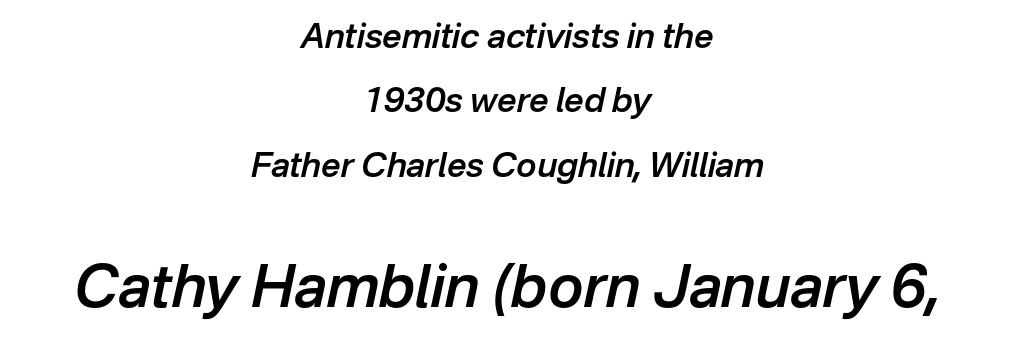
Q: Is the text bold? A: Semi-bold.
Q: Is the text italic (slanted)? A: Yes, it leans right by about 12 degrees.
Q: Is the text underlined? A: No.
Q: How is the paragraph aligned? A: Centered.
Q: Is the spacing between letters normal or unusually wide? A: Normal.
Q: Which block of text is set in a larger size, the first (top) or the second (bottom)? A: The second (bottom) one.
Q: Width (condensed, normal, or wide)? A: Normal.
Q: Stroke contrast? A: Low.
Q: x-height? A: Medium.
Q: Monospaced? A: No.
